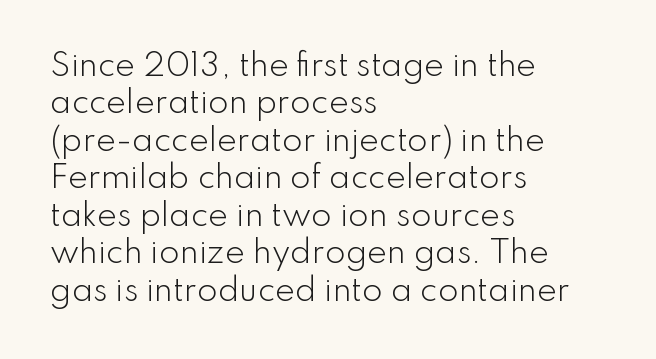
Q: Is the text bold? A: No.
Q: Is the text italic (slanted)? A: No, it is upright.
Q: Is the typeface a serif or a sans-serif typeface? A: Sans-serif.
Q: Is the text underlined? A: No.
Q: How is the paragraph aligned? A: Left-aligned.
Q: Is the spacing between letters normal or unusually wide? A: Normal.
Q: Is the spacing between lines tight, normal or loose? A: Normal.
Q: Width (condensed, normal, or wide)? A: Normal.
Q: Stroke contrast? A: Low.
Q: x-height? A: Small.
Q: Monospaced? A: No.
